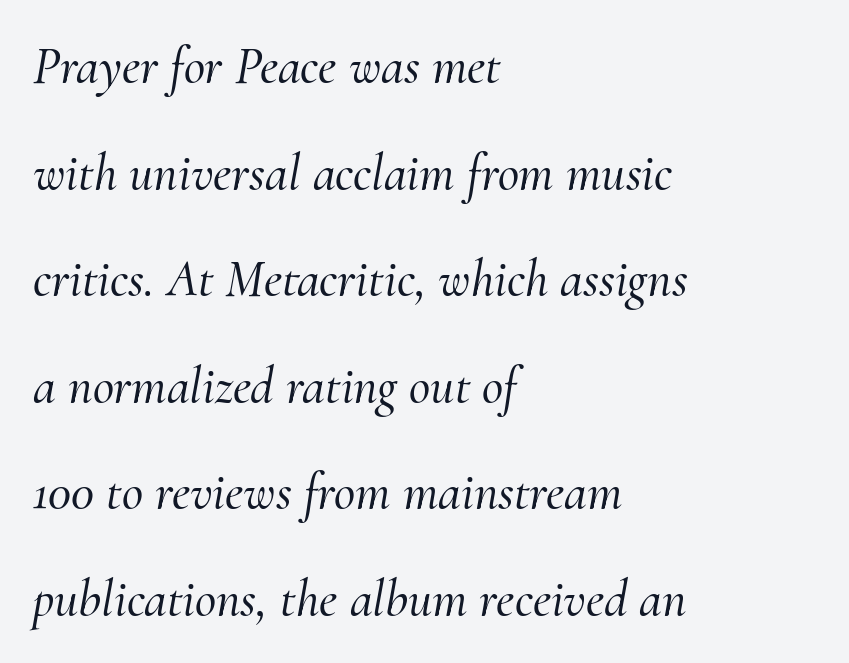
The image shows 52 px serif type, italic (leaning right); set left-aligned, loose line spacing (2.05x), normal letter spacing, not underlined; medium stroke contrast and a small x-height.
